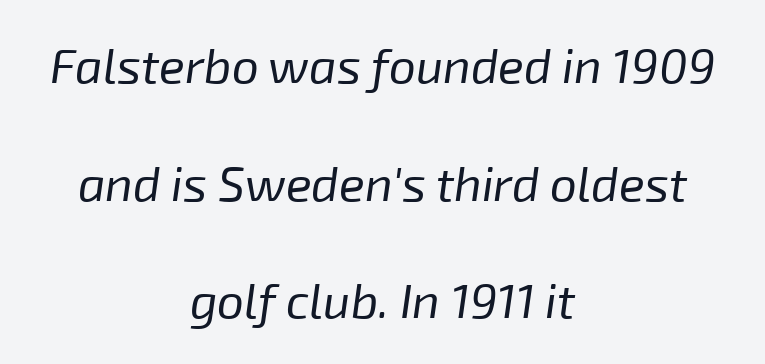
{"italic": "yes", "lean": "right", "slant_degrees": 8, "bold": "no", "weight": "regular", "width": "normal", "stroke_contrast": "low", "x_height": "medium", "monospaced": "no", "underline": "no", "align": "center", "line_spacing": "loose", "line_spacing_ratio": 2.45, "letter_spacing": "normal", "letter_spacing_em": 0.0, "glyph_px": 48}
